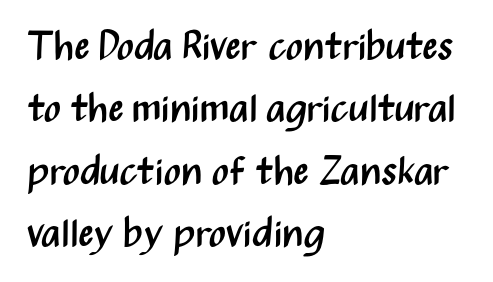
{"serif": "no", "italic": "no", "bold": "no", "weight": "regular", "width": "condensed", "stroke_contrast": "medium", "x_height": "medium", "monospaced": "no", "underline": "no", "align": "left", "line_spacing": "normal", "line_spacing_ratio": 1.56, "letter_spacing": "normal", "letter_spacing_em": 0.0, "glyph_px": 40}
